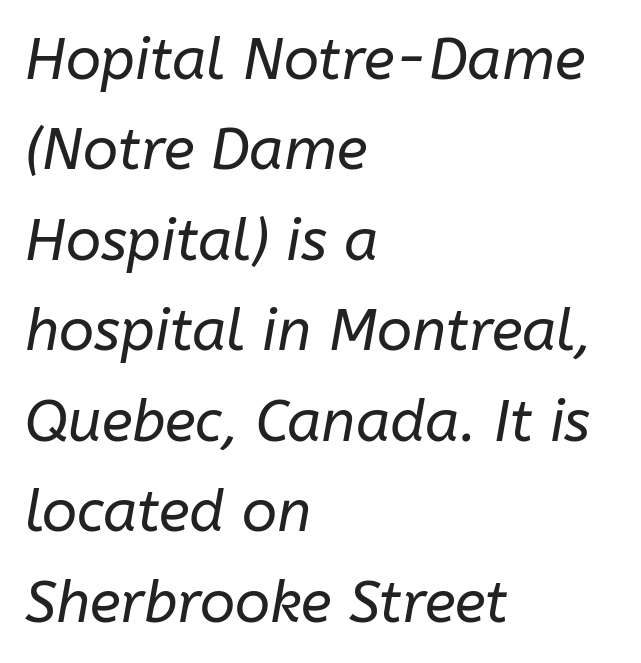
A clean baseline with only descenders dipping below it. Reading down the block, your eye returns to a fixed left position each line. Spacing verdict: proportional, widths tailored to each character. Italic: yes, the glyphs are oblique.
